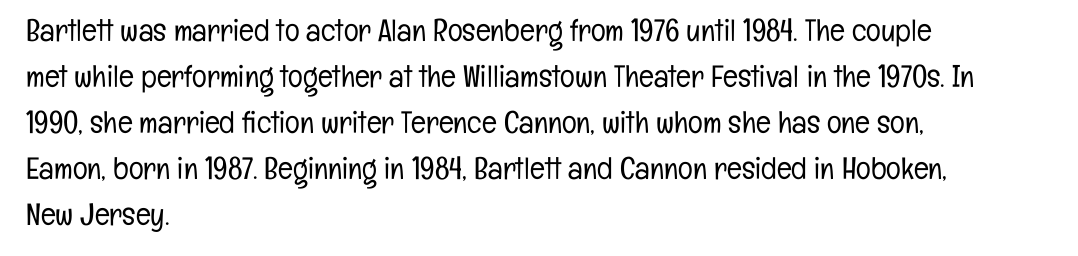
How are the letters spaced? Ordinarily, with no added tracking. The rendering shows plain stroke endings on the letterforms — a sans-serif design. The lettering holds an erect, upright posture throughout. A typesetter would call this proportional, since set widths differ per character. The space beneath each line is pristine and unruled. Honestly, the row spacing looks completely unremarkable.
